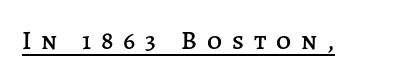
The image shows 26 px text type, upright; set unusually wide letter spacing (+0.38 em), underlined.
